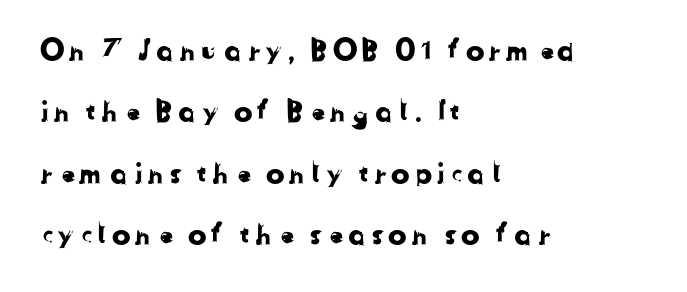
These lines are composed in type without serifs. Character widths vary here, with narrow letters taking less room than wide ones. In CSS terms this would be text-align: left. Regarding leading, the lines here are spaced well apart. Anything drawn beneath the words? Only blank space.
